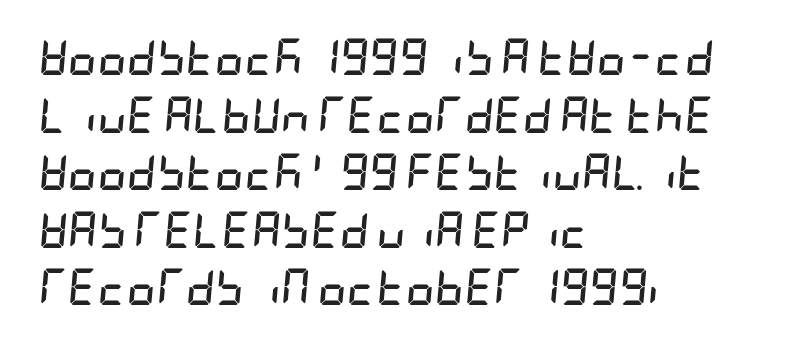
Q: Is the text bold? A: Yes.
Q: Is the text italic (slanted)? A: Yes, it leans right by about 5 degrees.
Q: Is the text underlined? A: No.
Q: How is the paragraph aligned? A: Left-aligned.
Q: Is the spacing between letters normal or unusually wide? A: Normal.
Q: Is the spacing between lines tight, normal or loose? A: Normal.
Q: Width (condensed, normal, or wide)? A: Condensed.
Q: Stroke contrast? A: Low.
Q: x-height? A: Large.
